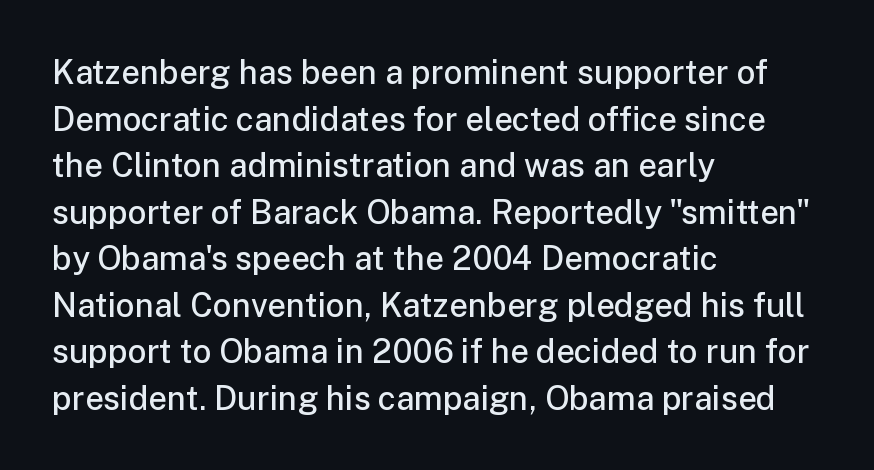
Q: Is the text bold? A: Semi-bold.
Q: Is the text italic (slanted)? A: No, it is upright.
Q: Is the typeface a serif or a sans-serif typeface? A: Sans-serif.
Q: Is the text underlined? A: No.
Q: How is the paragraph aligned? A: Left-aligned.
Q: Is the spacing between letters normal or unusually wide? A: Normal.
Q: Is the spacing between lines tight, normal or loose? A: Normal.
Q: Width (condensed, normal, or wide)? A: Normal.
Q: Stroke contrast? A: Low.
Q: x-height? A: Medium.
Q: Monospaced? A: No.
